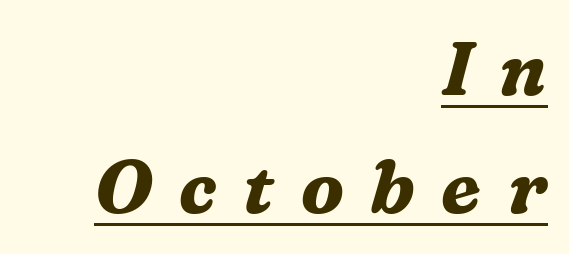
Italic: yes, the glyphs are oblique. Check where the strokes stop: tiny serifs finish them off. The ragged edge is on the left, which tells us the setting is flush right. Leading matches the norm, producing a regular column. A typesetter would call this proportional, since set widths differ per character. Summary of weight: heavy, a full bold.
